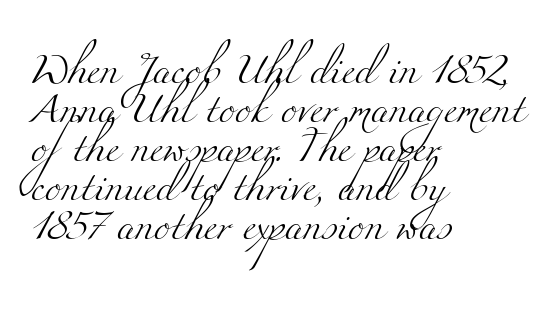
The space between consecutive lines is moderate. Is this a fixed-width face? No — the glyphs have proportional, varying widths. The typeface has the unassuming heft of standard copy or less. Characters follow at the spacing the type designer built in. Bare-footed words on every line.
